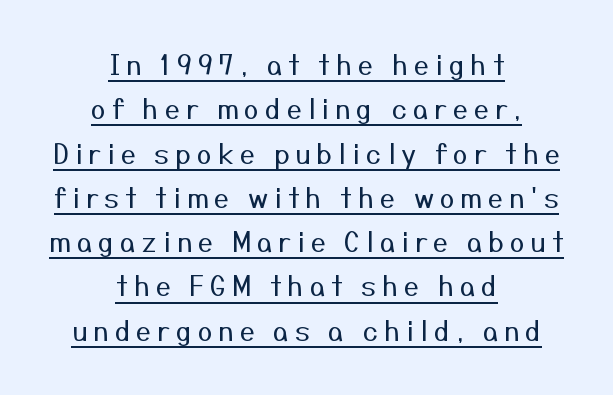
{"italic": "no", "bold": "no", "underline": "yes", "align": "center", "line_spacing": "normal", "line_spacing_ratio": 1.64, "letter_spacing": "wide", "letter_spacing_em": 0.22, "glyph_px": 27}
